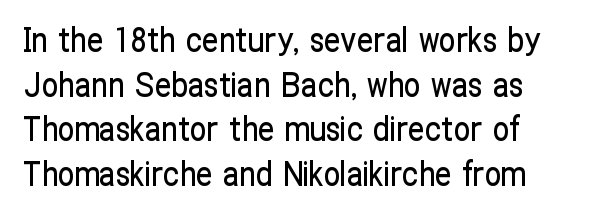
{"serif": "no", "italic": "no", "width": "condensed", "stroke_contrast": "low", "x_height": "medium", "monospaced": "no", "underline": "no", "align": "left", "line_spacing": "normal", "line_spacing_ratio": 1.35, "letter_spacing": "normal", "letter_spacing_em": 0.0, "glyph_px": 33}
